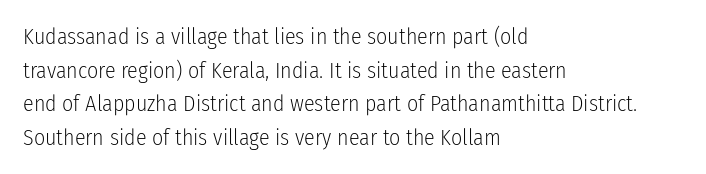
{"italic": "no", "bold": "no", "underline": "no", "align": "left", "line_spacing": "normal", "line_spacing_ratio": 1.53, "letter_spacing": "normal", "letter_spacing_em": 0.0, "glyph_px": 22}
